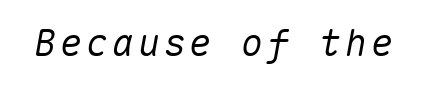
Q: Is the text italic (slanted)? A: Yes, it leans right by about 10 degrees.
Q: Is the text underlined? A: No.
Q: Width (condensed, normal, or wide)? A: Normal.
Q: Stroke contrast? A: Medium.
Q: x-height? A: Medium.
Q: Monospaced? A: Yes.
